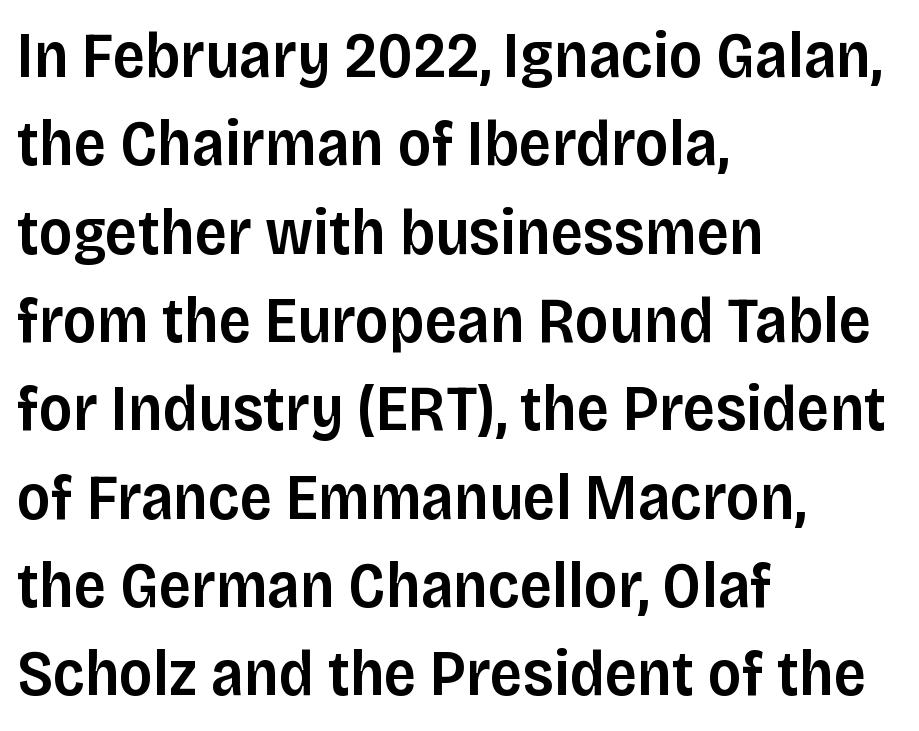
{"serif": "no", "italic": "no", "bold": "semi", "weight": "semibold", "width": "normal", "stroke_contrast": "low", "x_height": "large", "monospaced": "no", "underline": "no", "align": "left", "line_spacing": "normal", "line_spacing_ratio": 1.38, "letter_spacing": "normal", "letter_spacing_em": 0.0, "glyph_px": 64}
